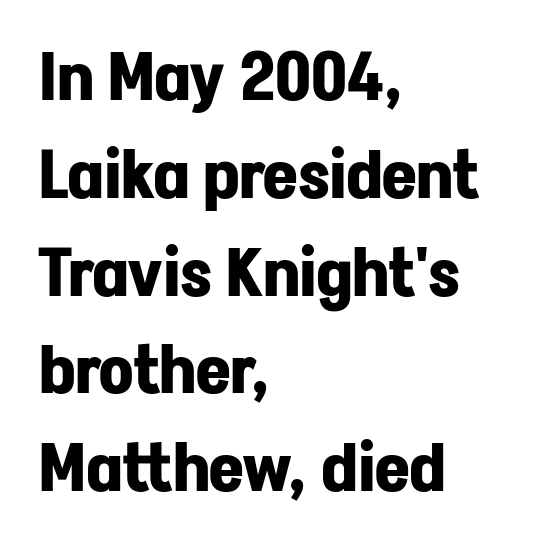
{"serif": "no", "italic": "no", "bold": "yes", "weight": "bold", "width": "normal", "stroke_contrast": "low", "x_height": "medium", "monospaced": "no", "underline": "no", "align": "left", "line_spacing": "normal", "line_spacing_ratio": 1.46, "letter_spacing": "normal", "letter_spacing_em": 0.0, "glyph_px": 67}
